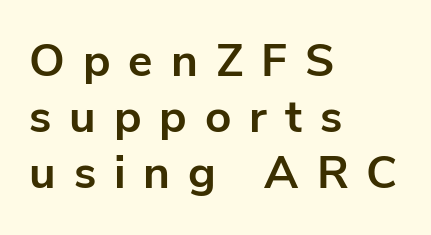
{"serif": "no", "italic": "no", "bold": "yes", "weight": "bold", "width": "normal", "stroke_contrast": "low", "x_height": "medium", "monospaced": "no", "underline": "no", "align": "left", "line_spacing_ratio": 1.22, "letter_spacing": "wide", "letter_spacing_em": 0.39, "glyph_px": 46}
